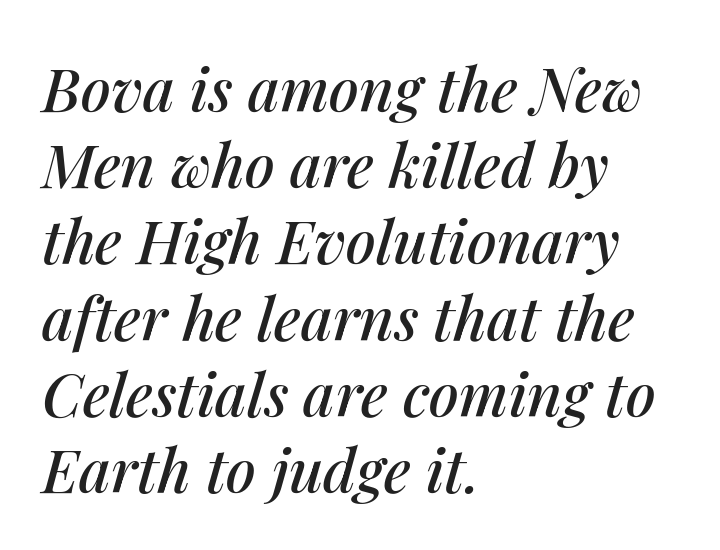
{"italic": "yes", "lean": "right", "slant_degrees": 14, "width": "normal", "stroke_contrast": "medium", "x_height": "medium", "monospaced": "no", "underline": "no", "align": "left", "line_spacing": "normal", "line_spacing_ratio": 1.27, "letter_spacing": "normal", "letter_spacing_em": 0.0, "glyph_px": 60}
